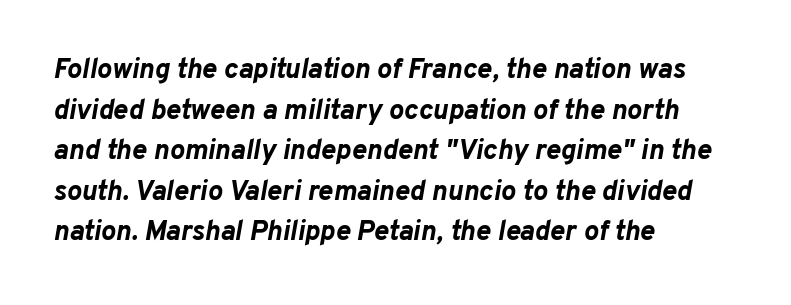
Varying glyph widths throughout — classic text-font behaviour. What stands out about the letter spacing? Nothing — it is the standard amount. Clear beneath every line of the passage. What weight is shown? A full bold with thick strokes. Line spacing here is normal. The lines are quadded left.
